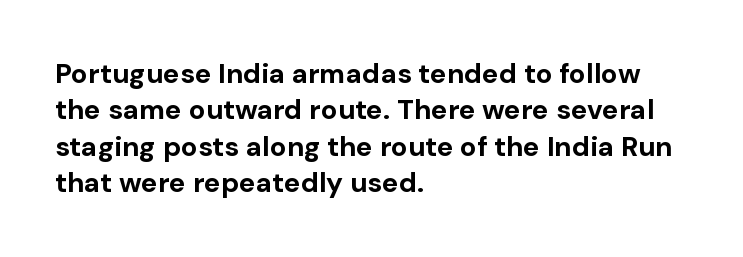
{"serif": "no", "italic": "no", "bold": "yes", "weight": "bold", "width": "normal", "stroke_contrast": "low", "x_height": "medium", "monospaced": "no", "underline": "no", "align": "left", "line_spacing": "normal", "line_spacing_ratio": 1.3, "letter_spacing": "normal", "letter_spacing_em": 0.0, "glyph_px": 28}
